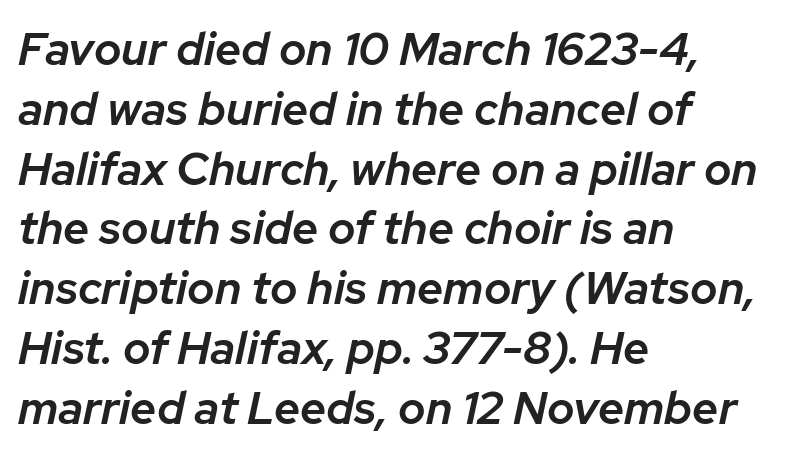
Summary of weight: moderately heavy, a semibold. This is oblique type, the kind used for emphasis or titles. Here the designer chose a conventional face with non-uniform glyph widths. Letter spacing: default. The compositor pushed each line to the left boundary. Regular leading.
